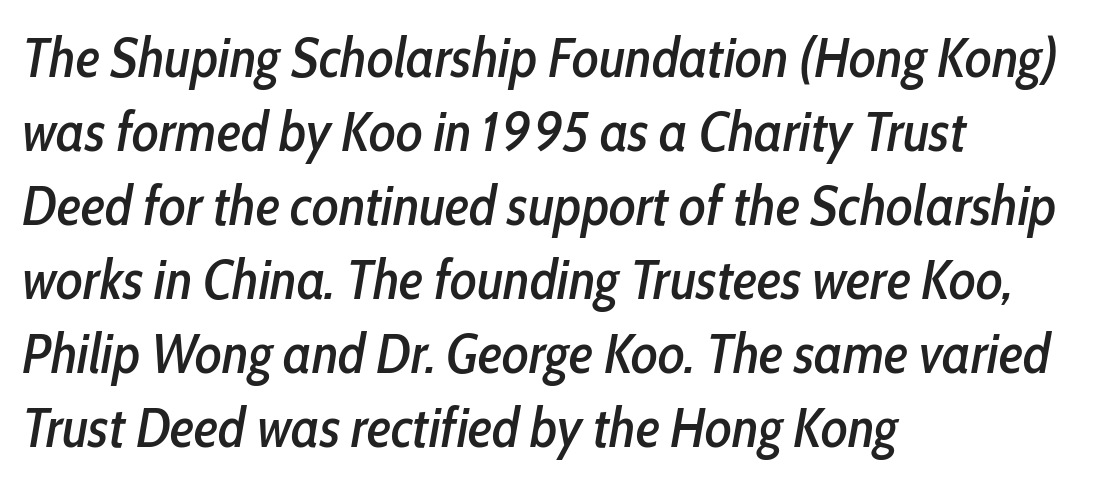
Q: Is the text italic (slanted)? A: Yes, it leans right by about 10 degrees.
Q: Is the text underlined? A: No.
Q: How is the paragraph aligned? A: Left-aligned.
Q: Is the spacing between letters normal or unusually wide? A: Normal.
Q: Is the spacing between lines tight, normal or loose? A: Normal.
Q: Width (condensed, normal, or wide)? A: Condensed.
Q: Stroke contrast? A: Low.
Q: x-height? A: Medium.
Q: Monospaced? A: No.
